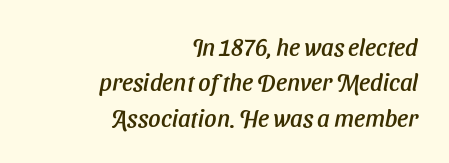
The image shows 24 px text type; set right-aligned, normal line spacing (1.47x), normal letter spacing, not underlined.
